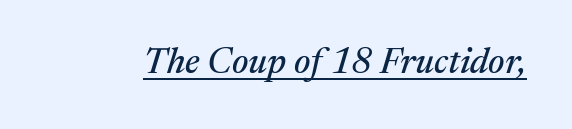
Q: Is the text italic (slanted)? A: Yes, it leans right by about 17 degrees.
Q: Is the typeface a serif or a sans-serif typeface? A: Serif.
Q: Is the text underlined? A: Yes.
Q: Is the spacing between letters normal or unusually wide? A: Normal.
Q: Width (condensed, normal, or wide)? A: Normal.
Q: Stroke contrast? A: Medium.
Q: x-height? A: Medium.
Q: Monospaced? A: No.
